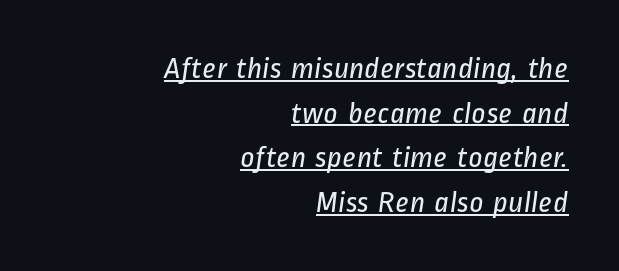
This sample has the flowing, uneven cadence of proportional lettering. Compared with typical paragraphs, the rows here are spaced about the same. This reads as an unemphasized weight, regular at the heaviest. Caption: multi-line text, flush right, ragged left.
